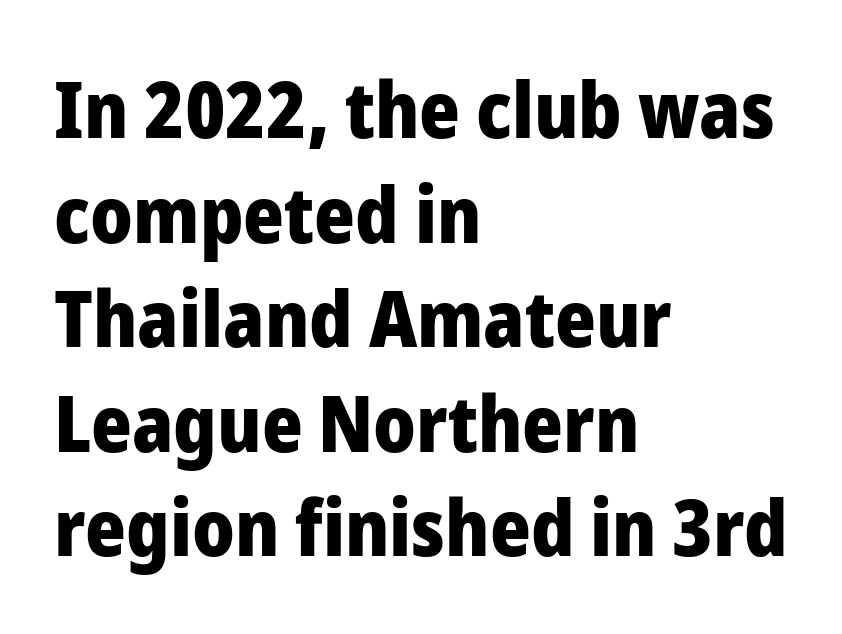
Vertically, the passage feels balanced, rows spaced as you'd expect. Strokes here are thick enough to call this a true bold. The passage shown is typed in a proportional face where columns would drift. Is the letter spacing exaggerated? No — it looks like the ordinary default. Regarding serifs, this sample does without them. The area under the type is left untouched.
